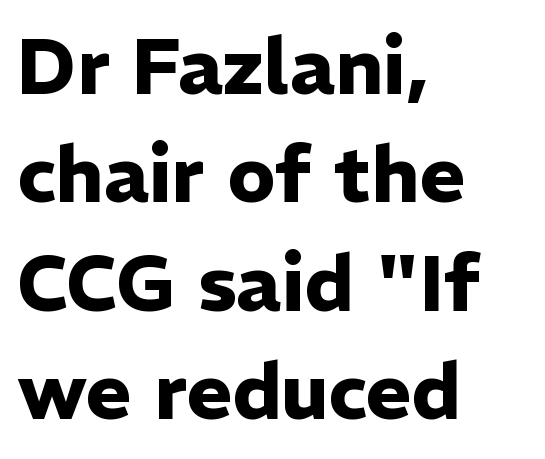
{"serif": "no", "italic": "no", "bold": "yes", "weight": "heavy", "width": "normal", "stroke_contrast": "low", "x_height": "medium", "monospaced": "no", "underline": "no", "align": "left", "line_spacing": "normal", "line_spacing_ratio": 1.39, "letter_spacing": "normal", "letter_spacing_em": 0.0, "glyph_px": 78}
